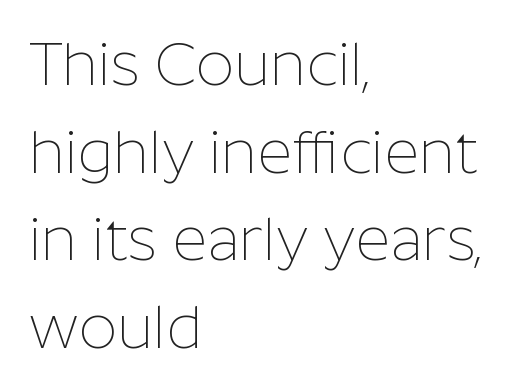
Q: Is the text bold? A: No.
Q: Is the text italic (slanted)? A: No, it is upright.
Q: Is the typeface a serif or a sans-serif typeface? A: Sans-serif.
Q: Is the text underlined? A: No.
Q: How is the paragraph aligned? A: Left-aligned.
Q: Is the spacing between letters normal or unusually wide? A: Normal.
Q: Is the spacing between lines tight, normal or loose? A: Normal.
Q: Width (condensed, normal, or wide)? A: Normal.
Q: Stroke contrast? A: Low.
Q: x-height? A: Medium.
Q: Monospaced? A: No.
